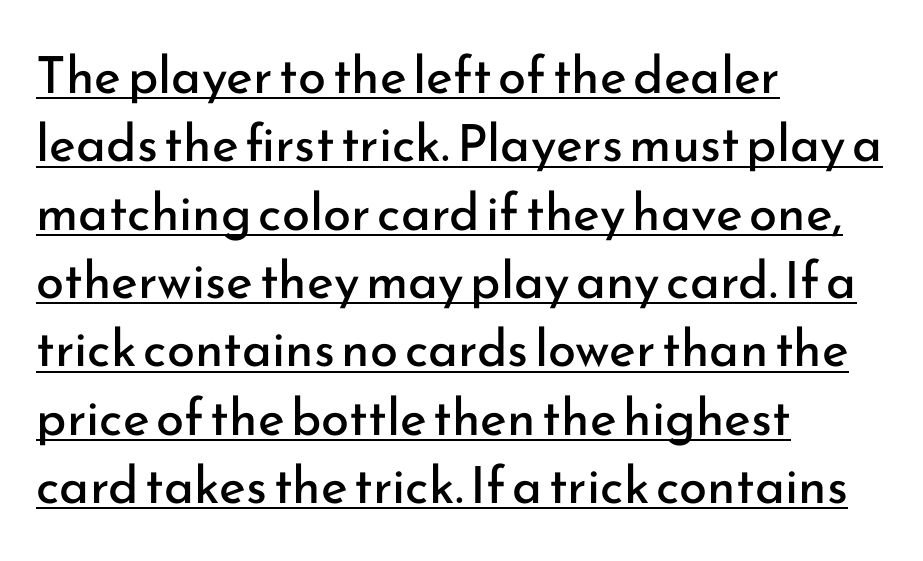
The image shows 51 px regular-weight sans-serif type, upright; set left-aligned, normal line spacing (1.34x), normal letter spacing, underlined; low stroke contrast and a small x-height.
